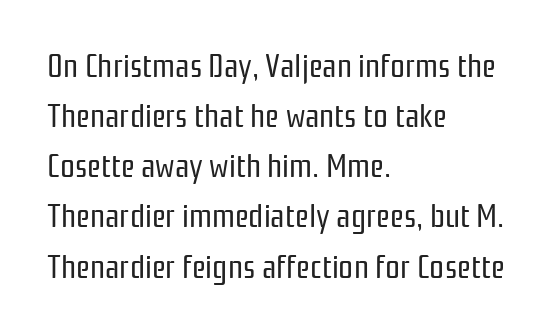
Q: Is the text bold? A: No.
Q: Is the text italic (slanted)? A: No, it is upright.
Q: Is the typeface a serif or a sans-serif typeface? A: Sans-serif.
Q: Is the text underlined? A: No.
Q: How is the paragraph aligned? A: Left-aligned.
Q: Is the spacing between letters normal or unusually wide? A: Normal.
Q: Is the spacing between lines tight, normal or loose? A: Normal.
Q: Width (condensed, normal, or wide)? A: Condensed.
Q: Stroke contrast? A: Low.
Q: x-height? A: Medium.
Q: Monospaced? A: No.
